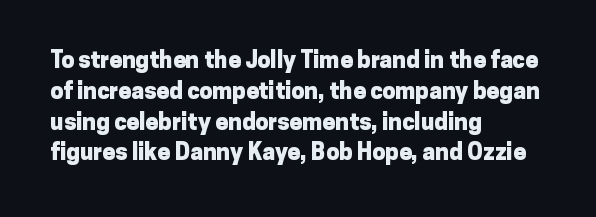
{"italic": "no", "bold": "yes", "underline": "no", "align": "left", "line_spacing": "normal", "line_spacing_ratio": 1.34, "letter_spacing": "normal", "letter_spacing_em": 0.0, "glyph_px": 23}
